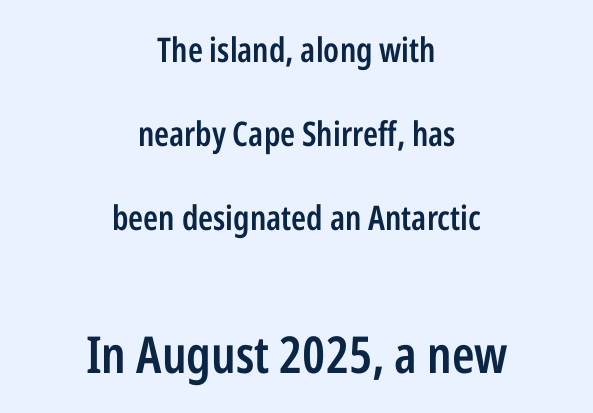
The image shows 51 px semibold, condensed sans-serif type, upright; set centered, loose line spacing (2.47x), normal letter spacing, not underlined; the second (bottom) block is 1.5x larger; low stroke contrast and a medium x-height.
